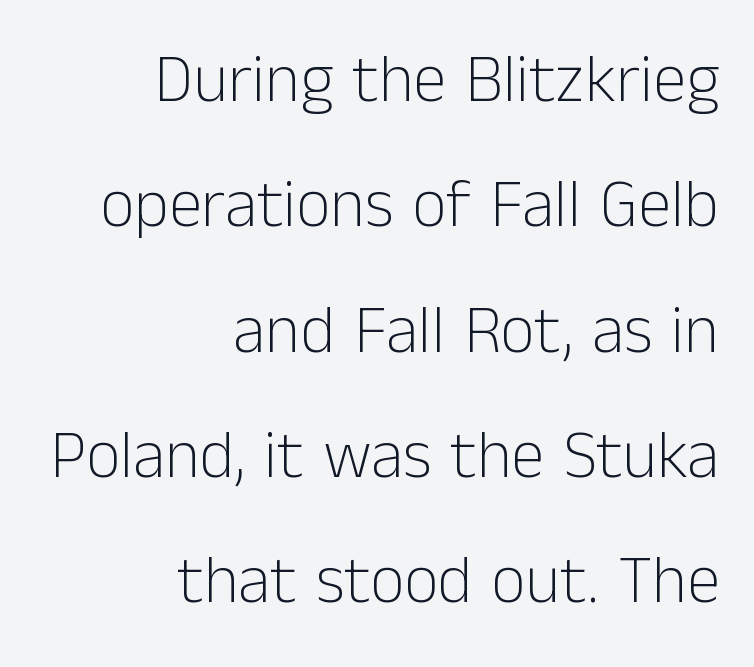
Q: Is the text bold? A: No.
Q: Is the text italic (slanted)? A: No, it is upright.
Q: Is the typeface a serif or a sans-serif typeface? A: Sans-serif.
Q: Is the text underlined? A: No.
Q: How is the paragraph aligned? A: Right-aligned.
Q: Is the spacing between letters normal or unusually wide? A: Normal.
Q: Width (condensed, normal, or wide)? A: Normal.
Q: Stroke contrast? A: Low.
Q: x-height? A: Medium.
Q: Monospaced? A: No.
